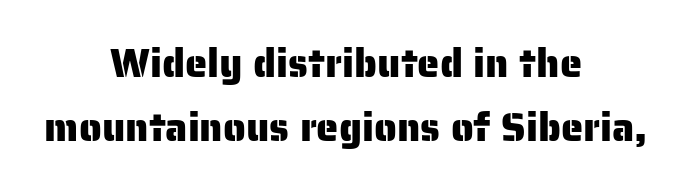
The image shows 40 px sans-serif type, upright; set centered, normal line spacing (1.59x), normal letter spacing, not underlined; low stroke contrast and a medium x-height.
